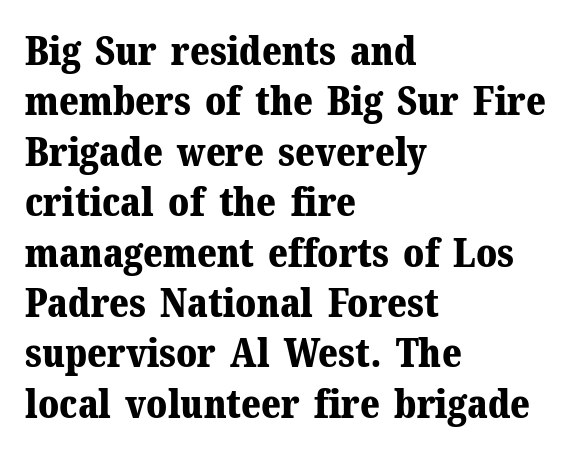
Q: Is the text bold? A: Yes.
Q: Is the text italic (slanted)? A: No, it is upright.
Q: Is the typeface a serif or a sans-serif typeface? A: Serif.
Q: Is the text underlined? A: No.
Q: How is the paragraph aligned? A: Left-aligned.
Q: Is the spacing between letters normal or unusually wide? A: Normal.
Q: Is the spacing between lines tight, normal or loose? A: Normal.
Q: Width (condensed, normal, or wide)? A: Normal.
Q: Stroke contrast? A: Medium.
Q: x-height? A: Medium.
Q: Monospaced? A: No.
